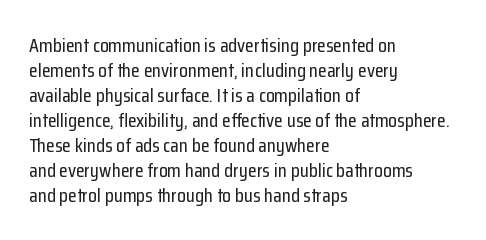
{"italic": "no", "underline": "no", "align": "left", "line_spacing": "normal", "line_spacing_ratio": 1.25, "letter_spacing": "normal", "letter_spacing_em": 0.0, "glyph_px": 20}
